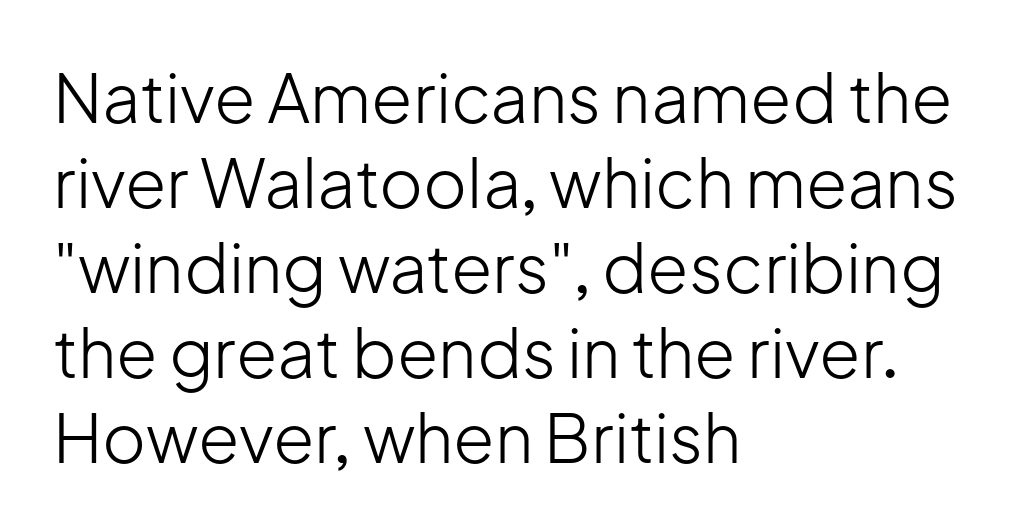
No extra tracking has been applied to these lines. Alignment: flush left. This is sans-serif lettering, the kind often seen on screens and signage. When letters stand straight like this, we call the style roman or upright. No extra ink here — the face is not bold.
